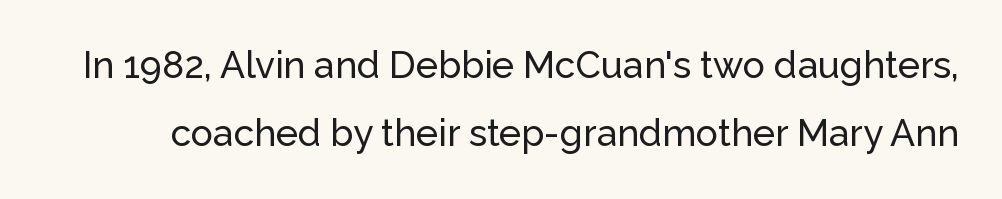
{"serif": "no", "italic": "no", "width": "normal", "stroke_contrast": "low", "x_height": "medium", "monospaced": "no", "underline": "no", "line_spacing_ratio": 1.84, "letter_spacing": "normal", "letter_spacing_em": 0.0, "glyph_px": 37}
